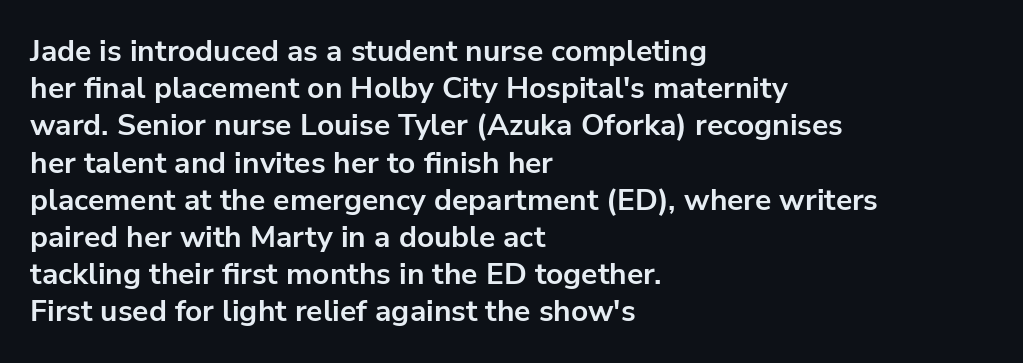
Q: Is the text bold? A: Yes.
Q: Is the text italic (slanted)? A: No, it is upright.
Q: Is the typeface a serif or a sans-serif typeface? A: Sans-serif.
Q: Is the text underlined? A: No.
Q: How is the paragraph aligned? A: Left-aligned.
Q: Is the spacing between letters normal or unusually wide? A: Normal.
Q: Width (condensed, normal, or wide)? A: Normal.
Q: Stroke contrast? A: Low.
Q: x-height? A: Medium.
Q: Monospaced? A: No.
